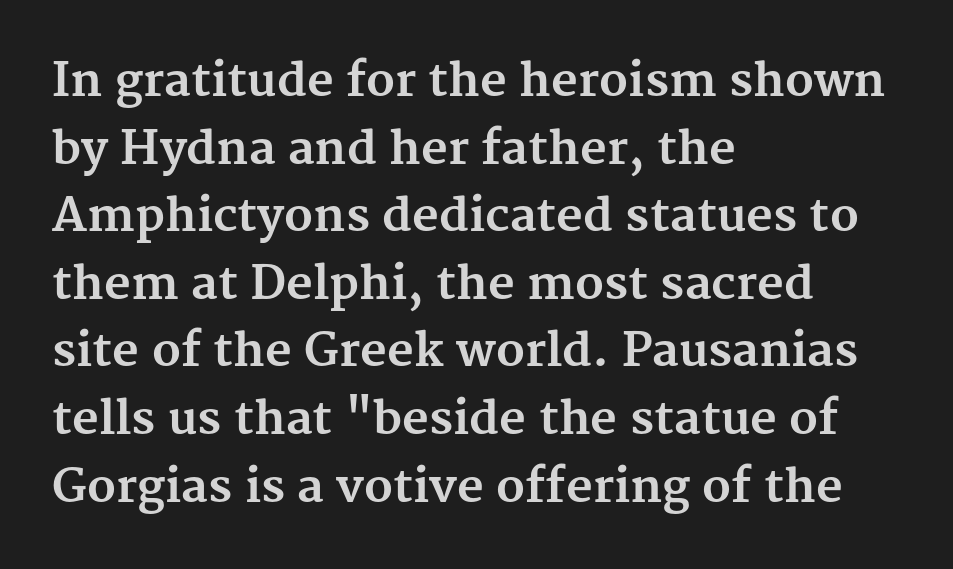
The passage shown is typeset with a serif family. The typesetting leans heavy: a genuine bold. These lines are rendered in a variable-pitch font. The text block is weighted toward the left margin, trailing off unevenly rightward.
